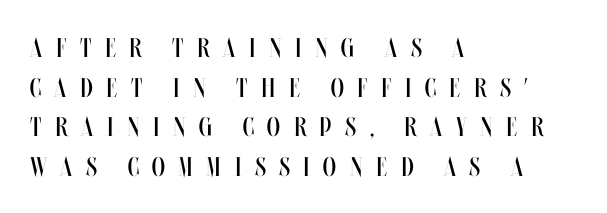
The image shows 27 px text type, upright; set left-aligned, normal line spacing (1.47x), unusually wide letter spacing (+0.5 em), not underlined.
